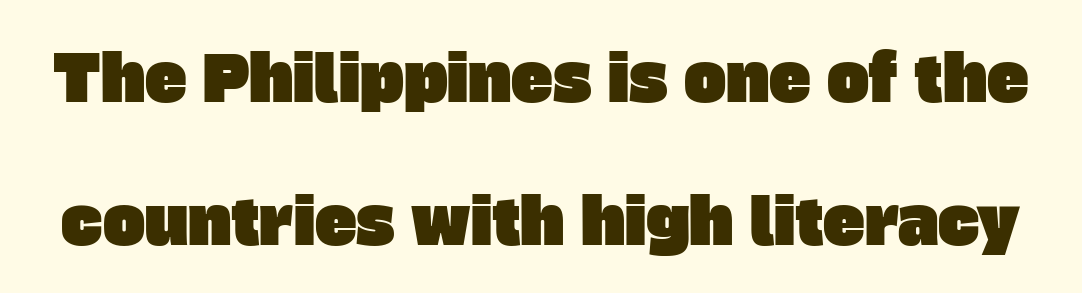
Q: Is the typeface a serif or a sans-serif typeface? A: Sans-serif.
Q: Is the text underlined? A: No.
Q: Is the spacing between letters normal or unusually wide? A: Normal.
Q: Is the spacing between lines tight, normal or loose? A: Loose.
Q: Width (condensed, normal, or wide)? A: Normal.
Q: Stroke contrast? A: Low.
Q: x-height? A: Large.
Q: Monospaced? A: No.
